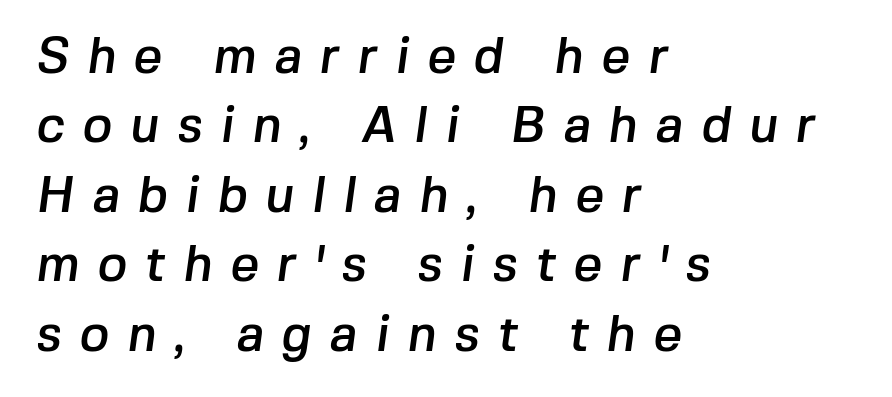
The image shows 50 px sans-serif type; set left-aligned, normal line spacing (1.39x), unusually wide letter spacing (+0.36 em), not underlined; low stroke contrast and a medium x-height.
